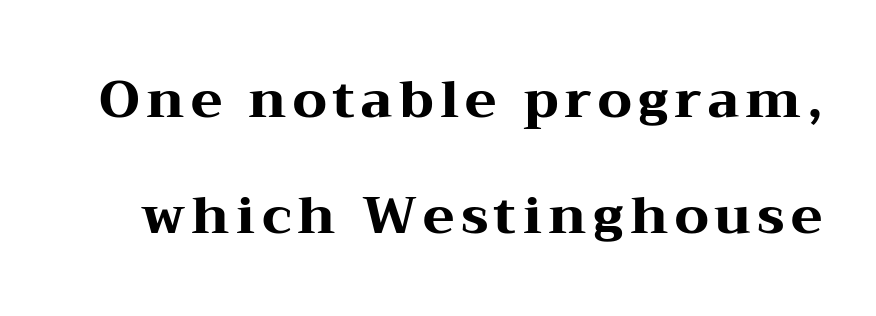
Q: Is the text bold? A: Yes.
Q: Is the text italic (slanted)? A: No, it is upright.
Q: Is the typeface a serif or a sans-serif typeface? A: Serif.
Q: Is the text underlined? A: No.
Q: Is the spacing between lines tight, normal or loose? A: Loose.
Q: Width (condensed, normal, or wide)? A: Wide.
Q: Stroke contrast? A: Medium.
Q: x-height? A: Medium.
Q: Monospaced? A: No.
